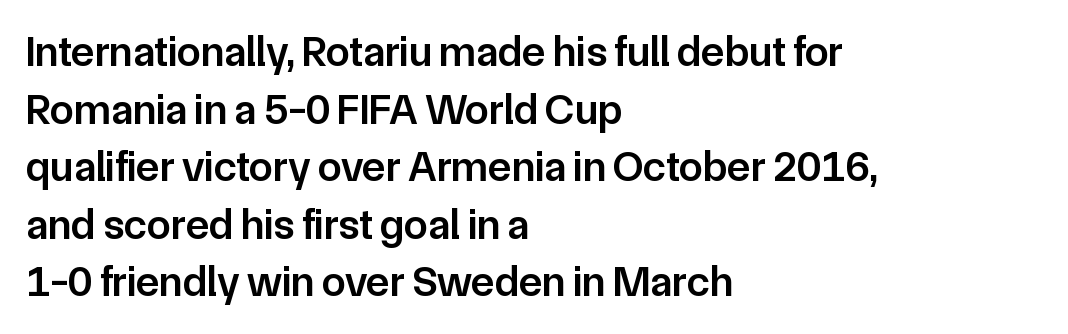
{"serif": "no", "italic": "no", "bold": "semi", "weight": "semibold", "width": "normal", "stroke_contrast": "low", "x_height": "medium", "monospaced": "no", "underline": "no", "align": "left", "line_spacing": "normal", "line_spacing_ratio": 1.34, "letter_spacing": "normal", "letter_spacing_em": 0.0, "glyph_px": 43}
